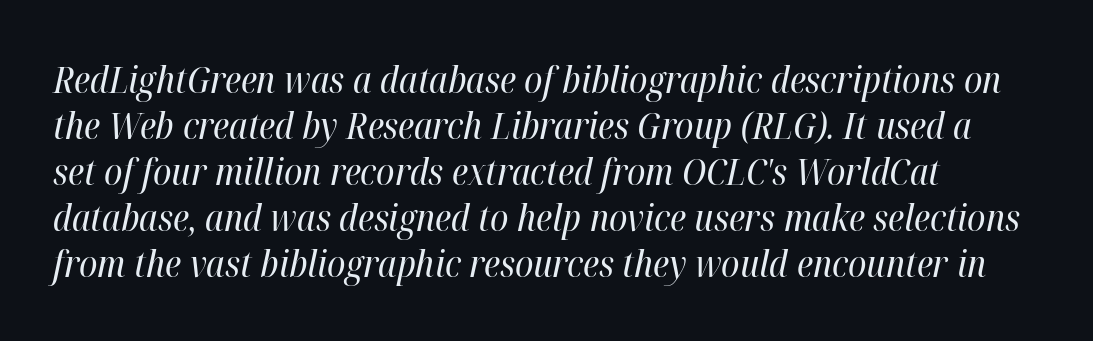
The strokes are not fattened; the text isn't bold. Character widths vary here, with narrow letters taking less room than wide ones. The passage shown is not underscored anywhere. Rendered with sloped, italic letterforms.
